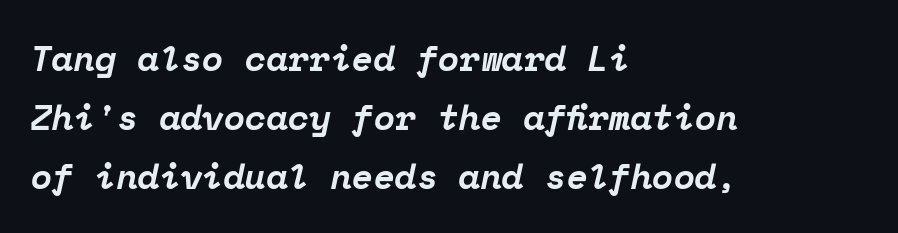
Q: Is the text bold? A: Yes.
Q: Is the text italic (slanted)? A: Yes, it leans right by about 12 degrees.
Q: Is the typeface a serif or a sans-serif typeface? A: Serif.
Q: Is the text underlined? A: No.
Q: How is the paragraph aligned? A: Left-aligned.
Q: Is the spacing between letters normal or unusually wide? A: Normal.
Q: Is the spacing between lines tight, normal or loose? A: Normal.
Q: Width (condensed, normal, or wide)? A: Normal.
Q: Stroke contrast? A: Low.
Q: x-height? A: Medium.
Q: Monospaced? A: Yes.
